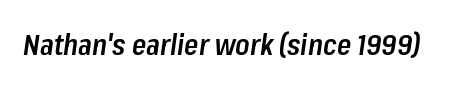
The horizontal fit of the characters is conventional and even. Letters rest on an invisible, unmarked baseline. A semibold gives these letters moderate extra thickness, short of bold. The letters are slanted; this is an italic face. The rendering uses natural spacing where letterforms have individual widths.
